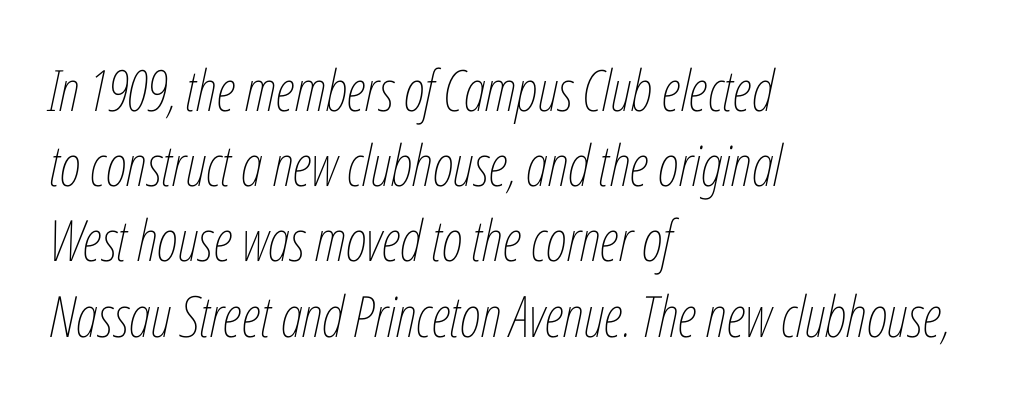
Q: Is the text bold? A: No.
Q: Is the text italic (slanted)? A: Yes, it leans right by about 12 degrees.
Q: Is the text underlined? A: No.
Q: How is the paragraph aligned? A: Left-aligned.
Q: Is the spacing between letters normal or unusually wide? A: Normal.
Q: Is the spacing between lines tight, normal or loose? A: Normal.
Q: Width (condensed, normal, or wide)? A: Condensed.
Q: Stroke contrast? A: Low.
Q: x-height? A: Medium.
Q: Monospaced? A: No.
